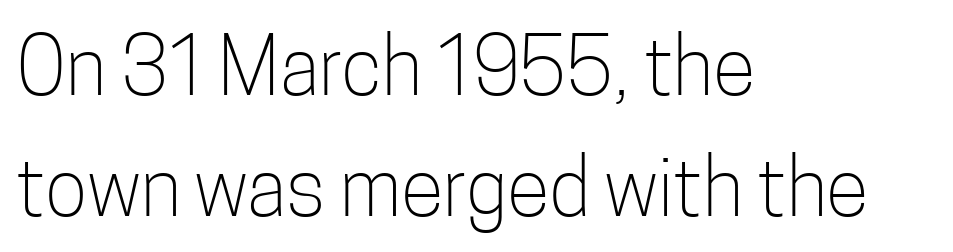
Q: Is the text bold? A: No.
Q: Is the text italic (slanted)? A: No, it is upright.
Q: Is the typeface a serif or a sans-serif typeface? A: Sans-serif.
Q: Is the text underlined? A: No.
Q: How is the paragraph aligned? A: Left-aligned.
Q: Is the spacing between letters normal or unusually wide? A: Normal.
Q: Is the spacing between lines tight, normal or loose? A: Normal.
Q: Width (condensed, normal, or wide)? A: Condensed.
Q: Stroke contrast? A: Low.
Q: x-height? A: Medium.
Q: Monospaced? A: No.
